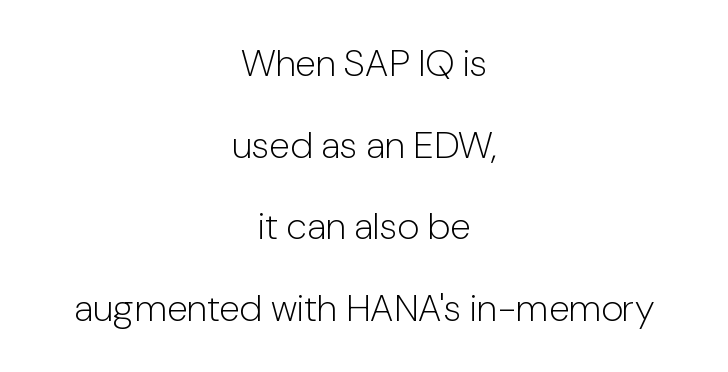
{"serif": "no", "italic": "no", "bold": "no", "weight": "light", "width": "normal", "stroke_contrast": "low", "x_height": "medium", "monospaced": "no", "underline": "no", "align": "center", "line_spacing": "loose", "line_spacing_ratio": 2.15, "letter_spacing": "normal", "letter_spacing_em": 0.0, "glyph_px": 38}
